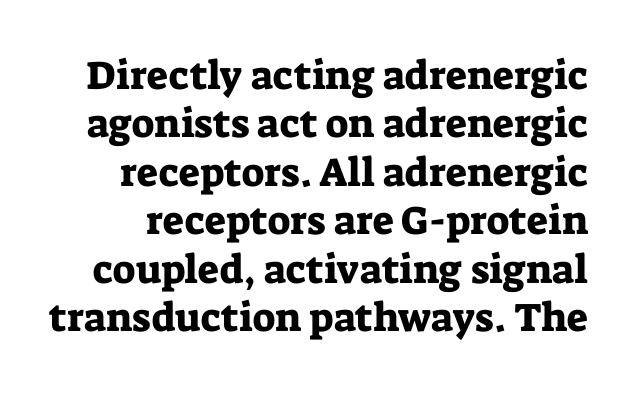
The image shows 40 px serif type, upright; set line spacing 1.21x, normal letter spacing, not underlined; low stroke contrast and a medium x-height.
